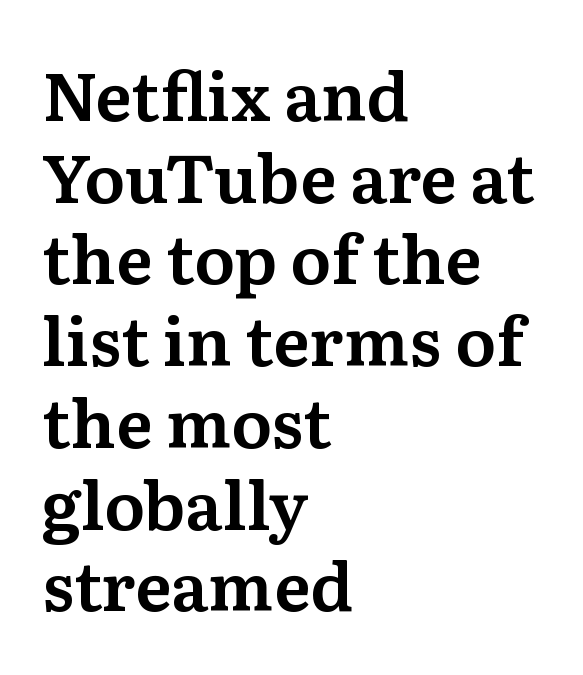
Italic? Not at all — the glyphs are vertical. Visually the block forms a straight wall on the left and a jagged coastline on the right. The passage shown has conventional tracking throughout. This rendering employs a face with finishing strokes, i.e., a serif. Each letter keeps its own natural width here, so spacing adapts to shape. The words here are not underlined.
